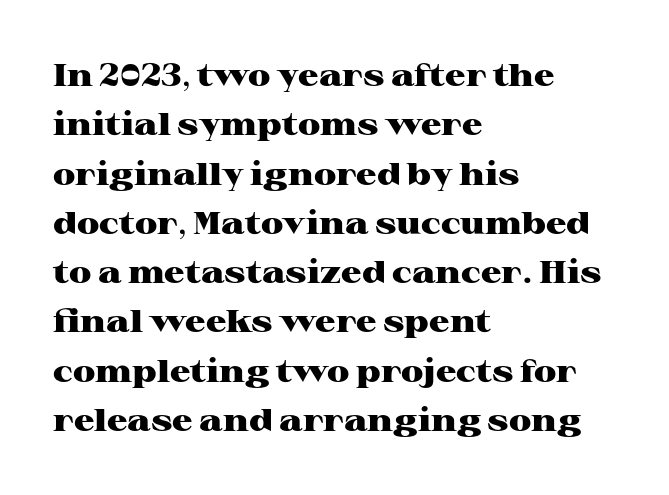
Layout note: lines flush left. Students, this is bold: see how much ink each stroke carries. Compared with typical paragraphs, the rows here are spaced about the same. This rendering leaves character spacing at its baseline value. Here the designer chose a conventional face with non-uniform glyph widths.
